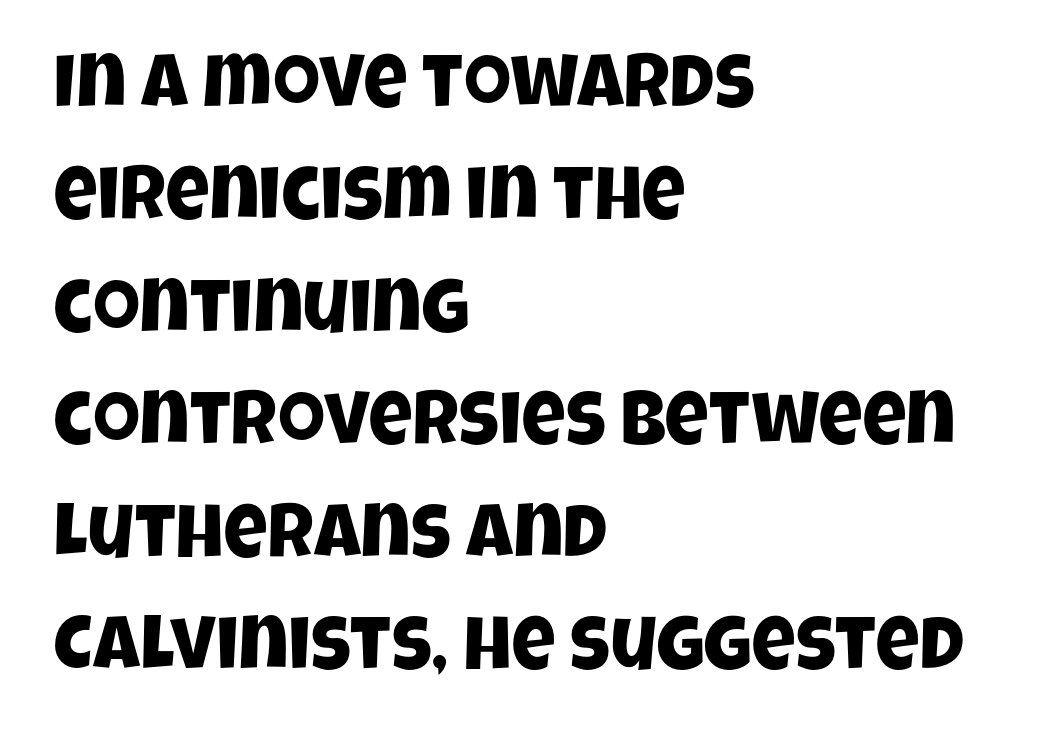
Q: Is the typeface a serif or a sans-serif typeface? A: Sans-serif.
Q: Is the text underlined? A: No.
Q: How is the paragraph aligned? A: Left-aligned.
Q: Is the spacing between letters normal or unusually wide? A: Normal.
Q: Is the spacing between lines tight, normal or loose? A: Normal.
Q: Width (condensed, normal, or wide)? A: Condensed.
Q: Stroke contrast? A: Low.
Q: x-height? A: Large.
Q: Monospaced? A: No.
